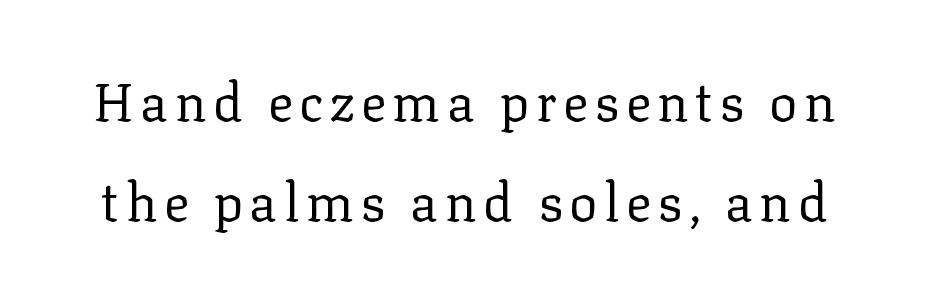
Check where the strokes stop: tiny serifs finish them off. The lettering stays uniformly vertical, giving the passage a roman look. Words float on clear page, feet unadorned. Caption: face not bold, strokes unweighted. Character widths vary here, with narrow letters taking less room than wide ones.
